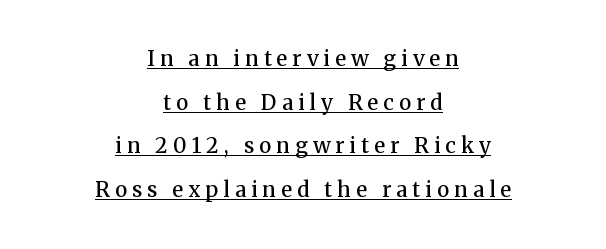
Does the copy run flush right? No — it is centered line by line. Italic? Not at all — the glyphs are vertical. These lines stand farther apart than default settings would place them. A somewhat darkened texture: the type is semibold rather than bold.
